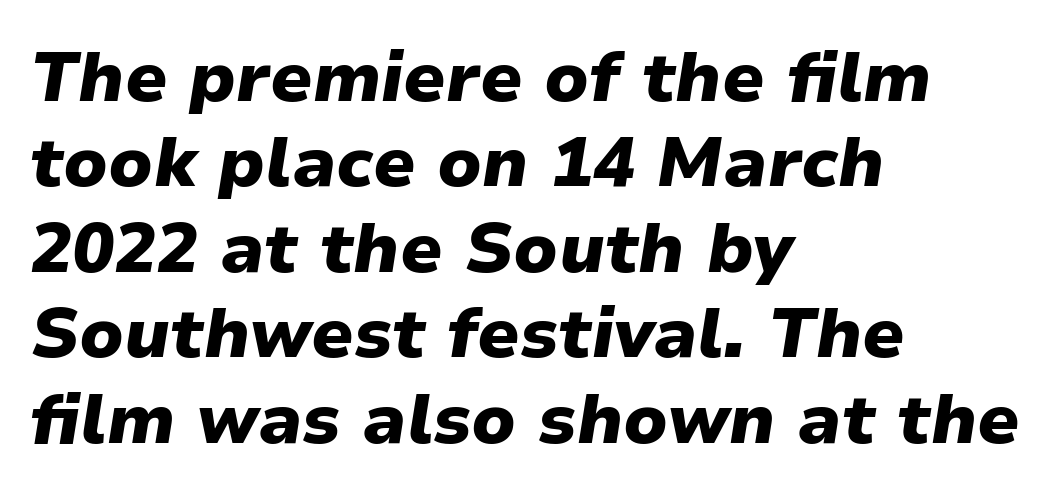
The image shows 70 px heavy type, italic (leaning right); set left-aligned, line spacing 1.22x, normal letter spacing, not underlined; low stroke contrast and a medium x-height.
